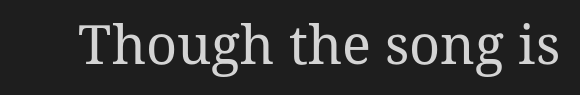
Ink coverage per letter is moderate at most. In terms of posture, this sample is upright. What kind of face is this? One with serifs. Quick note: underline off.
